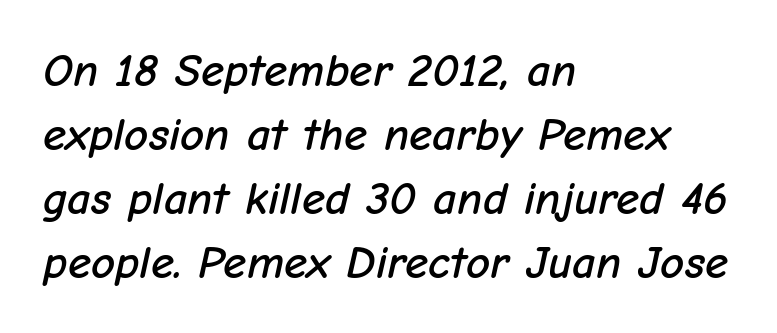
{"italic": "yes", "lean": "right", "slant_degrees": 12, "width": "normal", "stroke_contrast": "low", "x_height": "medium", "monospaced": "no", "underline": "no", "align": "left", "line_spacing": "normal", "line_spacing_ratio": 1.36, "letter_spacing": "normal", "letter_spacing_em": 0.0, "glyph_px": 47}
